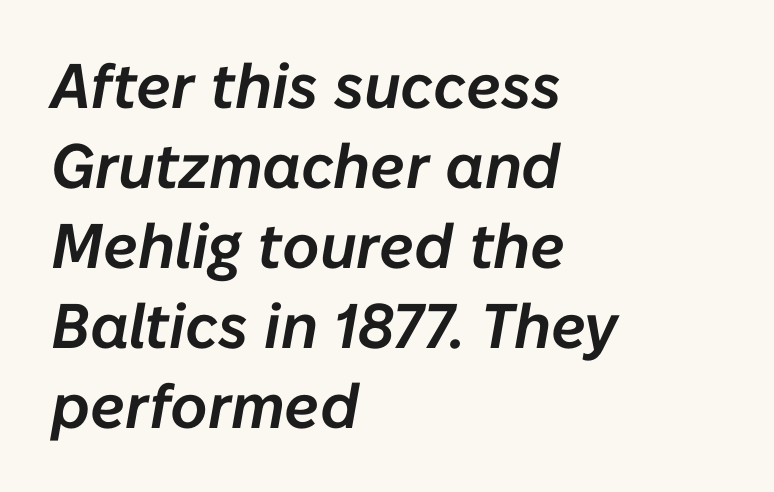
A typesetter would call this proportional, since set widths differ per character. Inter-character spacing is left at the font's built-in metrics. It's the slanting kind of type. Each new line begins a customary step beneath the previous one. This rendering uses left alignment, leaving the right contour irregular.
